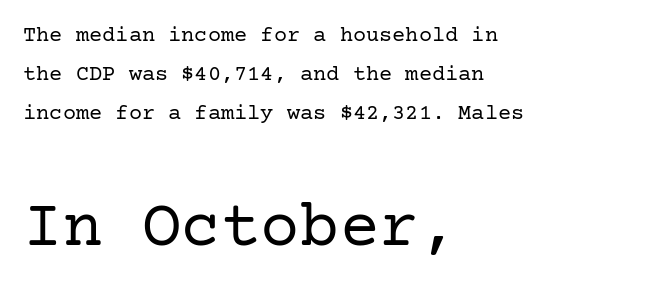
{"serif": "yes", "italic": "no", "bold": "no", "weight": "regular", "width": "normal", "stroke_contrast": "low", "x_height": "medium", "underline": "no", "align": "left", "line_spacing_ratio": 1.78, "letter_spacing": "normal", "letter_spacing_em": 0.0, "larger_block": "second", "size_ratio": 3.0, "glyph_px": 66}
